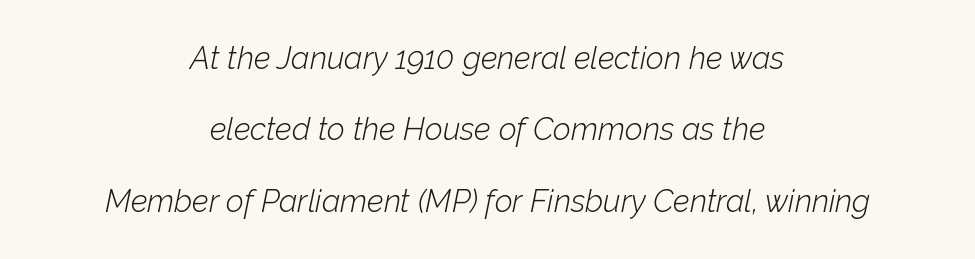
{"italic": "yes", "lean": "right", "slant_degrees": 12, "bold": "no", "weight": "light", "width": "normal", "stroke_contrast": "low", "x_height": "medium", "monospaced": "no", "underline": "no", "align": "center", "line_spacing": "loose", "line_spacing_ratio": 2.3, "letter_spacing": "normal", "letter_spacing_em": 0.0, "glyph_px": 31}
